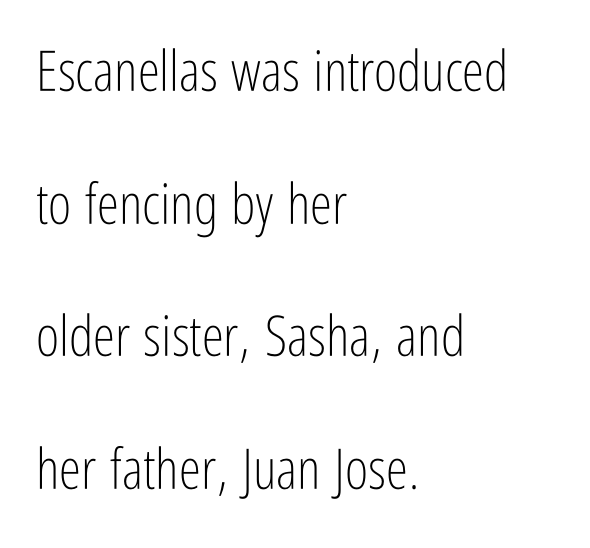
The image shows 56 px light, condensed sans-serif type, upright; set left-aligned, loose line spacing (2.37x), normal letter spacing, not underlined; low stroke contrast and a medium x-height.
